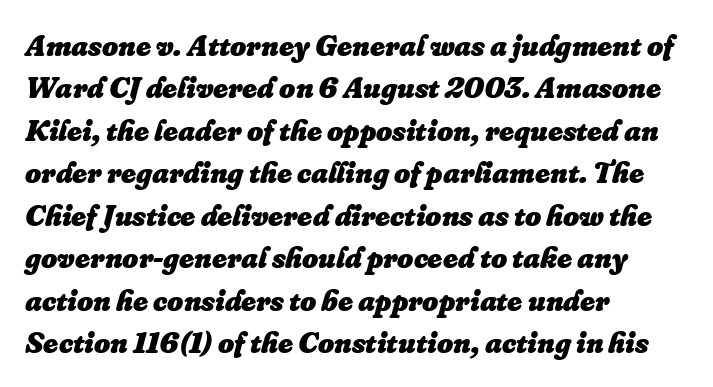
The image shows 31 px heavy type, italic (leaning right); set left-aligned, normal line spacing (1.37x), normal letter spacing, not underlined; low stroke contrast and a small x-height.
